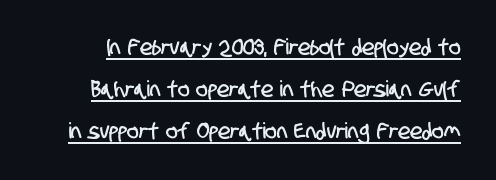
The image shows 22 px text type; set loose line spacing (1.92x), normal letter spacing, underlined.
